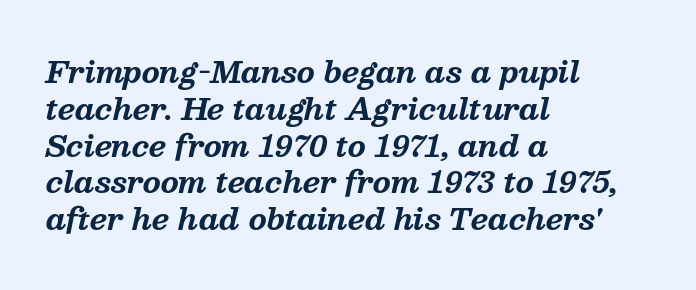
{"serif": "yes", "italic": "yes", "lean": "right", "slant_degrees": 13, "bold": "yes", "weight": "bold", "width": "normal", "stroke_contrast": "medium", "x_height": "medium", "monospaced": "no", "underline": "no", "align": "left", "line_spacing": "normal", "line_spacing_ratio": 1.27, "letter_spacing": "normal", "letter_spacing_em": 0.0, "glyph_px": 29}
